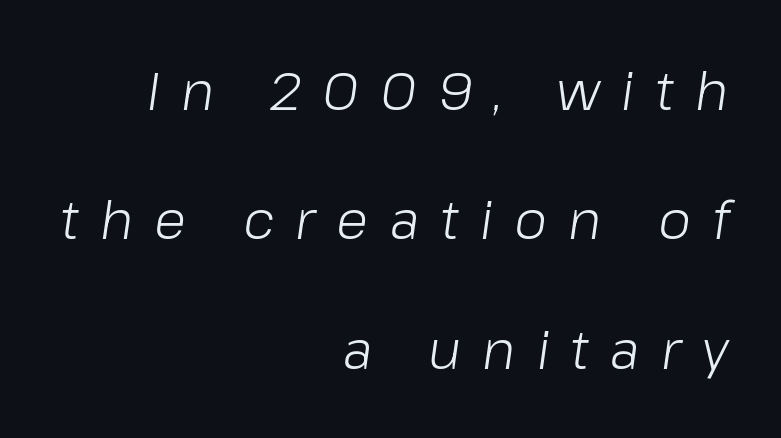
Varying glyph widths throughout — classic text-font behaviour. Line endings align vertically; line beginnings do not. Check the space under the baseline: it is left empty. The strokes are not fattened; the text isn't bold.
